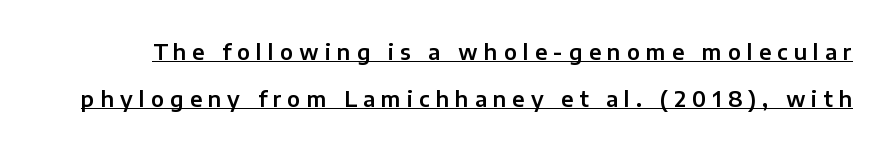
Q: Is the text italic (slanted)? A: No, it is upright.
Q: Is the text underlined? A: Yes.
Q: Is the spacing between letters normal or unusually wide? A: Unusually wide.
Q: Is the spacing between lines tight, normal or loose? A: Loose.
